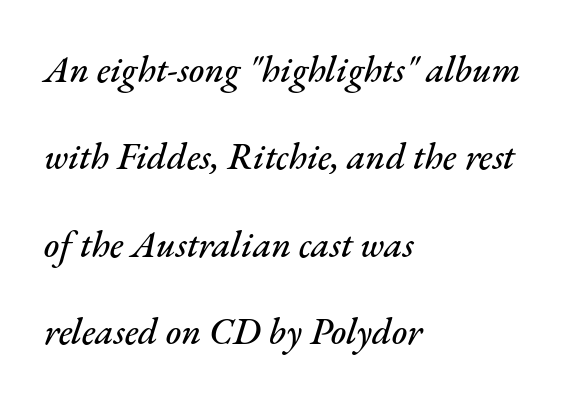
{"italic": "yes", "lean": "right", "slant_degrees": 17, "width": "normal", "stroke_contrast": "medium", "x_height": "small", "monospaced": "no", "underline": "no", "align": "left", "line_spacing": "loose", "line_spacing_ratio": 2.36, "letter_spacing": "normal", "letter_spacing_em": 0.0, "glyph_px": 37}
